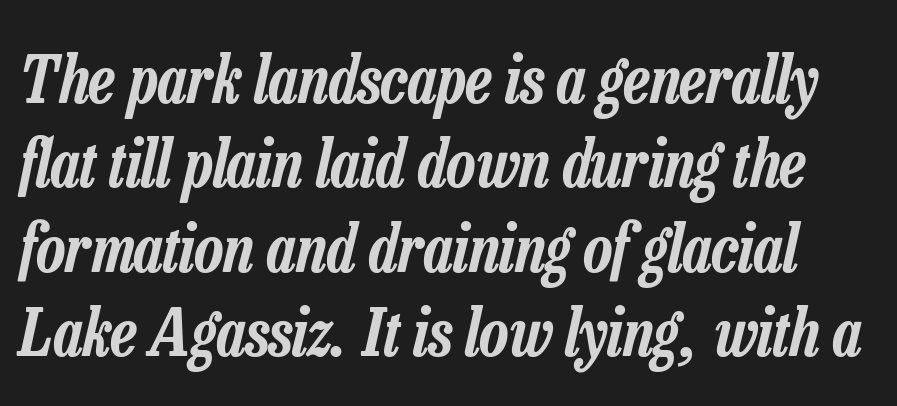
Q: Is the text italic (slanted)? A: Yes, it leans right by about 13 degrees.
Q: Is the text underlined? A: No.
Q: Is the spacing between letters normal or unusually wide? A: Normal.
Q: Is the spacing between lines tight, normal or loose? A: Normal.
Q: Width (condensed, normal, or wide)? A: Condensed.
Q: Stroke contrast? A: Low.
Q: x-height? A: Medium.
Q: Monospaced? A: No.
